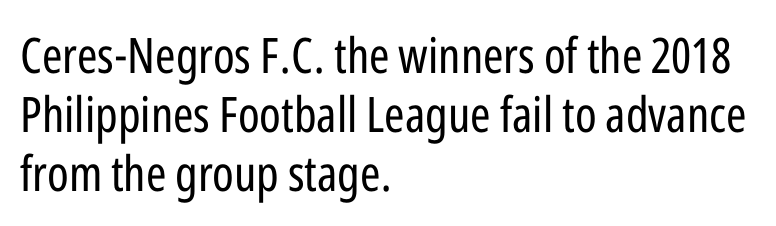
The image shows 49 px regular-weight, condensed sans-serif type, upright; set left-aligned, line spacing 1.2x, normal letter spacing, not underlined; low stroke contrast and a medium x-height.
